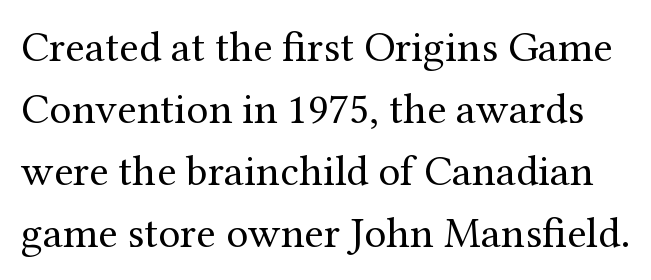
Q: Is the text bold? A: No.
Q: Is the text italic (slanted)? A: No, it is upright.
Q: Is the typeface a serif or a sans-serif typeface? A: Serif.
Q: Is the text underlined? A: No.
Q: Is the spacing between letters normal or unusually wide? A: Normal.
Q: Is the spacing between lines tight, normal or loose? A: Normal.
Q: Width (condensed, normal, or wide)? A: Normal.
Q: Stroke contrast? A: Medium.
Q: x-height? A: Medium.
Q: Monospaced? A: No.
